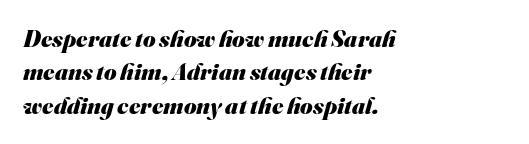
The image shows 24 px bold type; set left-aligned, normal line spacing (1.39x), normal letter spacing, not underlined.
